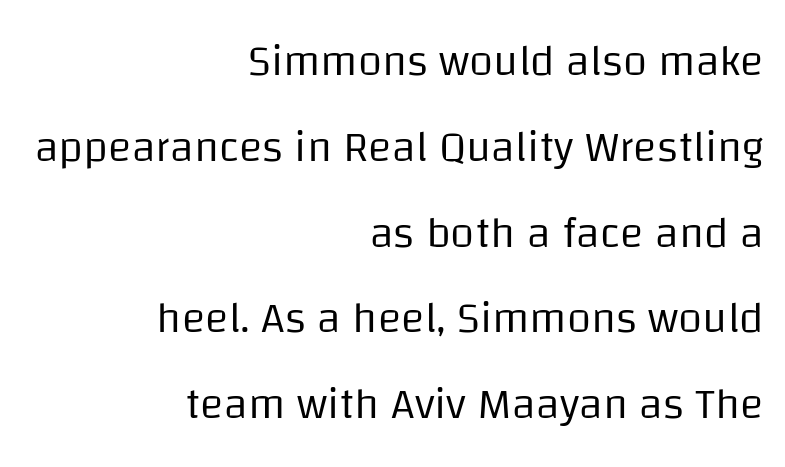
Right-aligned paragraph, ragged on the left. Each letter keeps its own natural width here, so spacing adapts to shape. The letters stand straight up with perfectly vertical stems. The strokes are not fattened; the text isn't bold.
